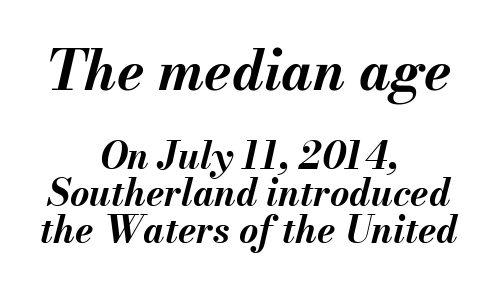
The image shows 55 px bold type, italic (leaning right); set centered, tight line spacing (1.0x), normal letter spacing, not underlined; the first (top) block is 1.49x larger; medium stroke contrast and a small x-height.
